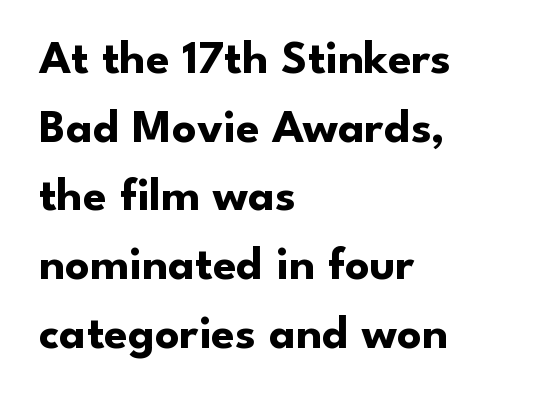
{"serif": "no", "italic": "no", "bold": "yes", "weight": "bold", "width": "normal", "stroke_contrast": "low", "x_height": "small", "monospaced": "no", "underline": "no", "align": "left", "line_spacing": "normal", "line_spacing_ratio": 1.43, "letter_spacing": "normal", "letter_spacing_em": 0.0, "glyph_px": 48}
